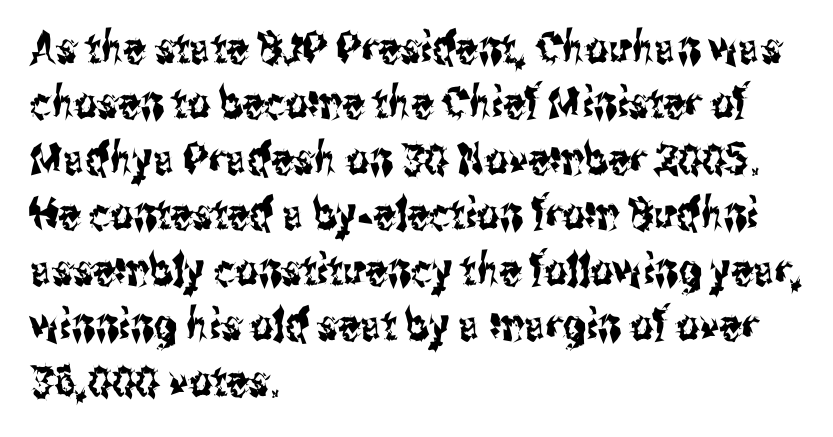
Q: Is the text italic (slanted)? A: No, it is upright.
Q: Is the typeface a serif or a sans-serif typeface? A: Sans-serif.
Q: Is the text underlined? A: No.
Q: How is the paragraph aligned? A: Left-aligned.
Q: Is the spacing between letters normal or unusually wide? A: Normal.
Q: Is the spacing between lines tight, normal or loose? A: Normal.
Q: Width (condensed, normal, or wide)? A: Condensed.
Q: Stroke contrast? A: Medium.
Q: x-height? A: Medium.
Q: Monospaced? A: No.
